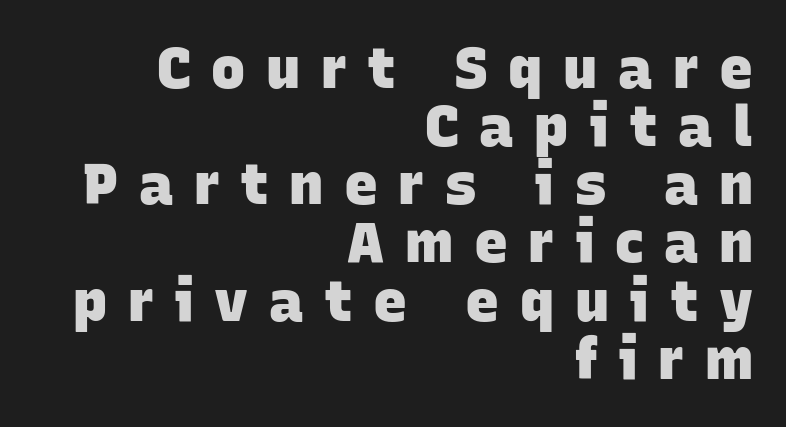
Q: Is the text bold? A: Yes.
Q: Is the typeface a serif or a sans-serif typeface? A: Sans-serif.
Q: Is the text underlined? A: No.
Q: How is the paragraph aligned? A: Right-aligned.
Q: Is the spacing between letters normal or unusually wide? A: Unusually wide.
Q: Is the spacing between lines tight, normal or loose? A: Tight.
Q: Width (condensed, normal, or wide)? A: Normal.
Q: Stroke contrast? A: Low.
Q: x-height? A: Large.
Q: Monospaced? A: No.
